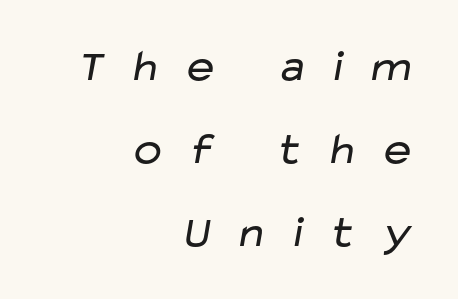
The image shows 45 px regular-weight, wide sans-serif type; set right-aligned, line spacing 1.84x, unusually wide letter spacing (+0.46 em), not underlined; low stroke contrast and a medium x-height.
